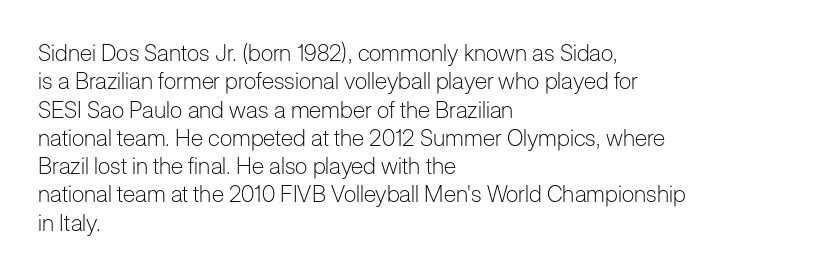
{"italic": "no", "bold": "no", "underline": "no", "align": "left", "line_spacing_ratio": 1.23, "letter_spacing": "normal", "letter_spacing_em": 0.0, "glyph_px": 23}
